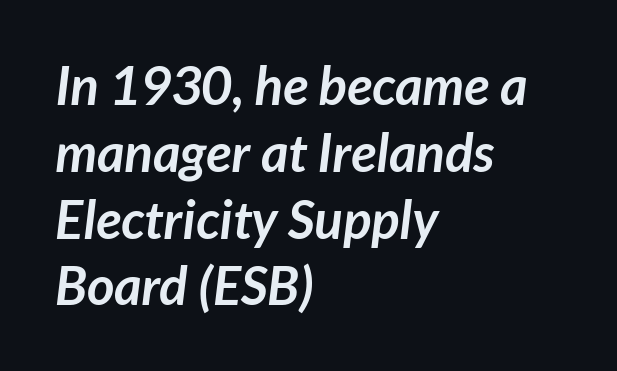
Heavy, bold letterforms. Is this a fixed-width face? No — the glyphs have proportional, varying widths. Classification — sans serif. The glyphs are unaccompanied by any horizontal stroke below them. The block of text has a typical density, with ordinary space between rows.
